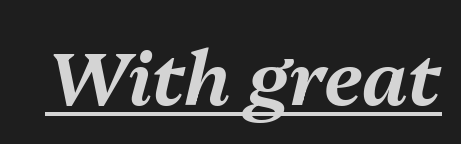
The image shows 75 px text type, italic (leaning right); set normal letter spacing, underlined; medium stroke contrast and a medium x-height.
